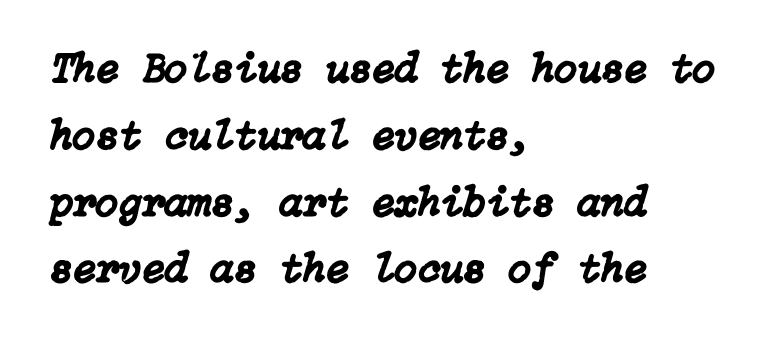
{"italic": "yes", "lean": "right", "slant_degrees": 15, "width": "normal", "stroke_contrast": "low", "x_height": "medium", "underline": "no", "align": "left", "line_spacing": "normal", "line_spacing_ratio": 1.59, "letter_spacing": "normal", "letter_spacing_em": 0.0, "glyph_px": 42}
